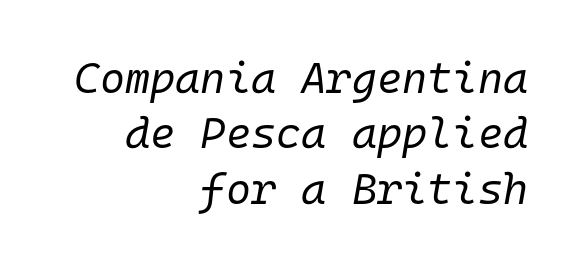
The image shows 43 px regular-weight type, italic (leaning right), monospaced; set right-aligned, normal line spacing (1.29x), normal letter spacing, not underlined; low stroke contrast and a medium x-height.
